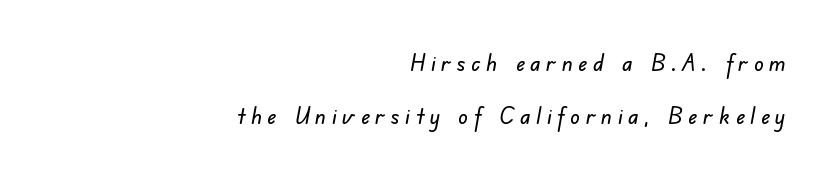
{"underline": "no", "align": "right", "line_spacing": "loose", "line_spacing_ratio": 2.21, "letter_spacing": "wide", "letter_spacing_em": 0.23, "glyph_px": 24}
